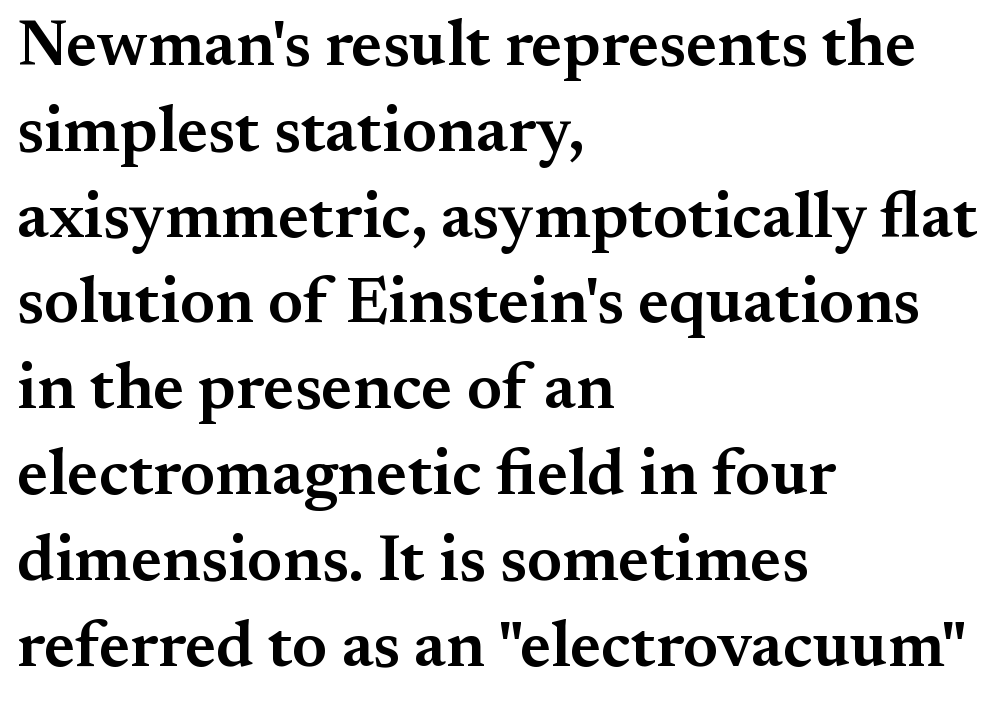
Letter spacing: default. Unlike a clean sans, this face finishes its strokes with serifs. Descender tails drop into unmarked territory. This sample uses an upright cut, with every glyph sitting square on the baseline. Alignment: flush left.
